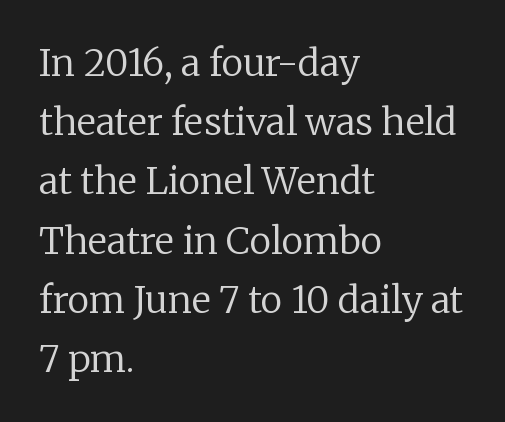
{"serif": "yes", "italic": "no", "bold": "no", "weight": "regular", "width": "normal", "stroke_contrast": "low", "x_height": "medium", "monospaced": "no", "underline": "no", "align": "left", "line_spacing": "normal", "line_spacing_ratio": 1.6, "letter_spacing": "normal", "letter_spacing_em": 0.0, "glyph_px": 37}
